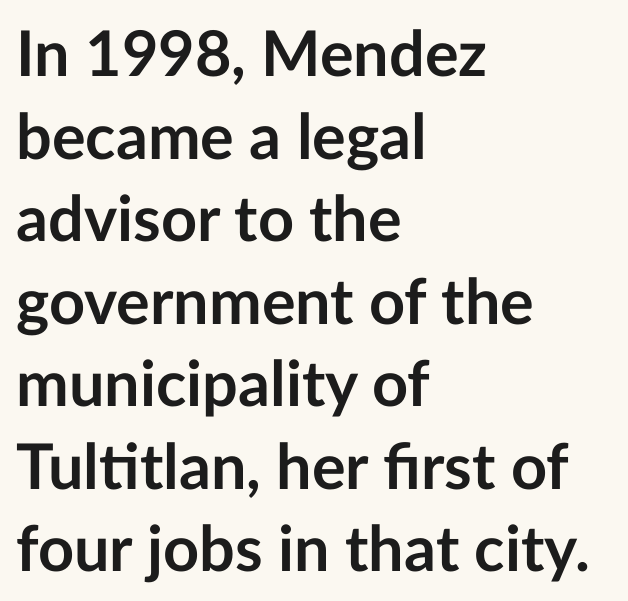
{"serif": "no", "italic": "no", "bold": "yes", "weight": "semibold", "width": "normal", "stroke_contrast": "low", "x_height": "medium", "monospaced": "no", "underline": "no", "align": "left", "line_spacing": "normal", "line_spacing_ratio": 1.31, "letter_spacing": "normal", "letter_spacing_em": 0.0, "glyph_px": 63}
